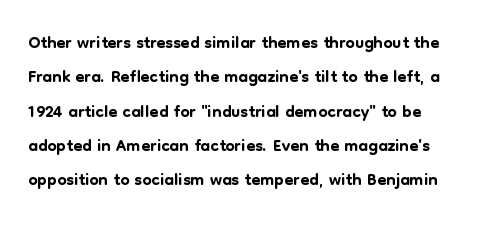
{"italic": "no", "underline": "no", "align": "left", "line_spacing": "normal", "line_spacing_ratio": 1.32, "letter_spacing": "normal", "letter_spacing_em": 0.0, "glyph_px": 26}
